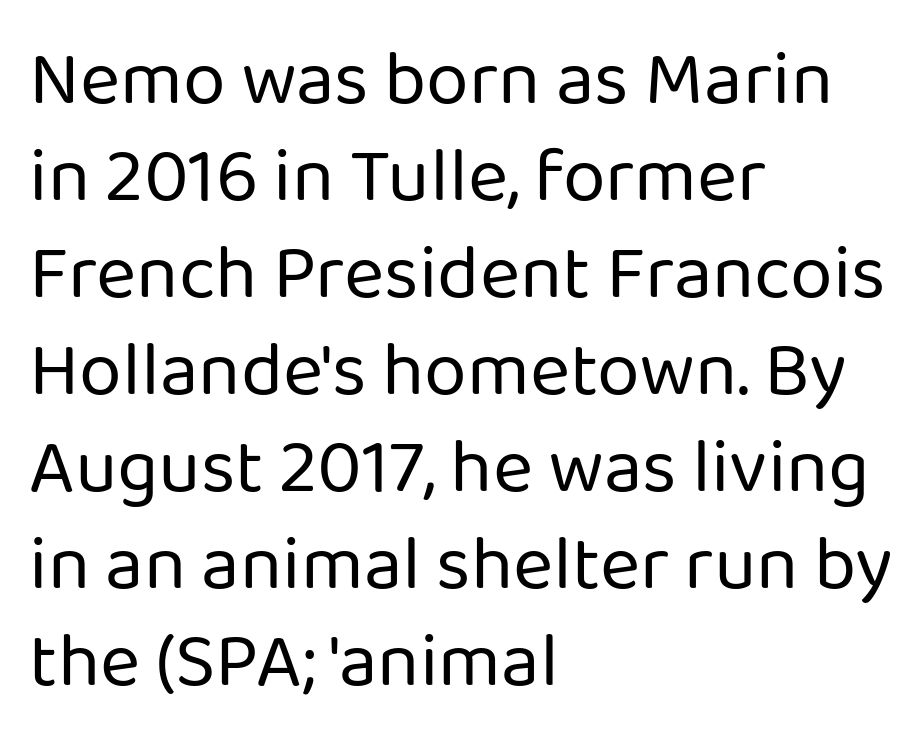
Q: Is the text bold? A: No.
Q: Is the text italic (slanted)? A: No, it is upright.
Q: Is the typeface a serif or a sans-serif typeface? A: Sans-serif.
Q: Is the text underlined? A: No.
Q: How is the paragraph aligned? A: Left-aligned.
Q: Is the spacing between letters normal or unusually wide? A: Normal.
Q: Is the spacing between lines tight, normal or loose? A: Normal.
Q: Width (condensed, normal, or wide)? A: Normal.
Q: Stroke contrast? A: Low.
Q: x-height? A: Medium.
Q: Monospaced? A: No.
